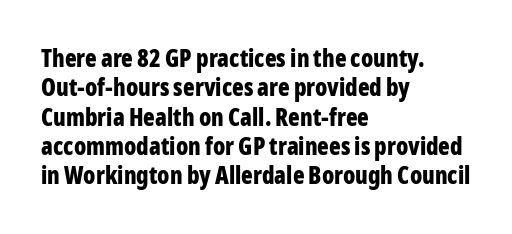
The image shows 24 px bold type, upright; set left-aligned, line spacing 1.22x, normal letter spacing, not underlined.
